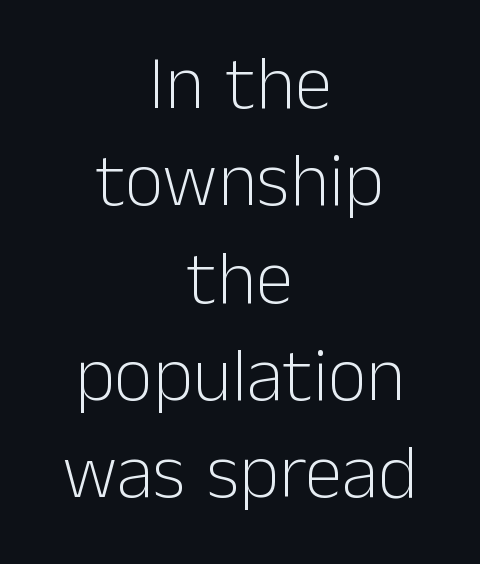
Q: Is the text bold? A: No.
Q: Is the text italic (slanted)? A: No, it is upright.
Q: Is the typeface a serif or a sans-serif typeface? A: Sans-serif.
Q: Is the text underlined? A: No.
Q: How is the paragraph aligned? A: Centered.
Q: Is the spacing between letters normal or unusually wide? A: Normal.
Q: Is the spacing between lines tight, normal or loose? A: Normal.
Q: Width (condensed, normal, or wide)? A: Normal.
Q: Stroke contrast? A: Low.
Q: x-height? A: Medium.
Q: Monospaced? A: No.
